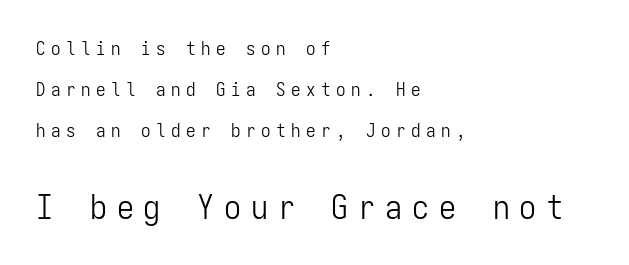
The image shows 34 px light, condensed sans-serif type, upright, monospaced; set left-aligned, loose line spacing (2.15x), unusually wide letter spacing (+0.29 em), not underlined; the second (bottom) block is 1.79x larger; low stroke contrast and a medium x-height.
